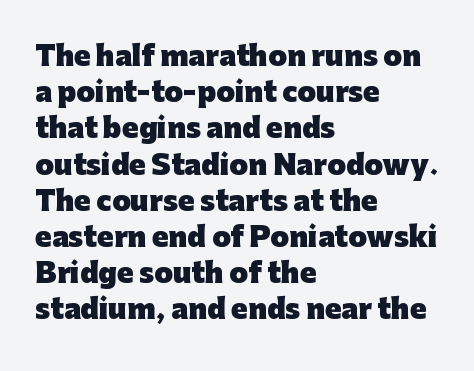
Q: Is the text bold? A: Yes.
Q: Is the text italic (slanted)? A: No, it is upright.
Q: Is the text underlined? A: No.
Q: How is the paragraph aligned? A: Left-aligned.
Q: Is the spacing between letters normal or unusually wide? A: Normal.
Q: Is the spacing between lines tight, normal or loose? A: Normal.
